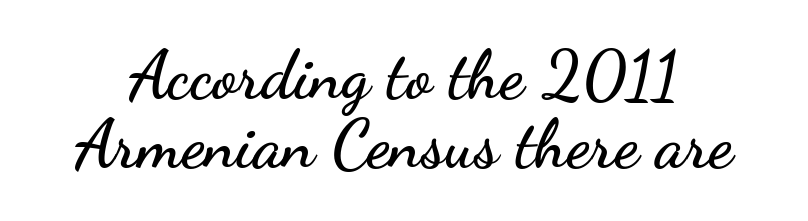
Q: Is the text italic (slanted)? A: Yes.
Q: Is the typeface a serif or a sans-serif typeface? A: Sans-serif.
Q: Is the text underlined? A: No.
Q: Is the spacing between letters normal or unusually wide? A: Normal.
Q: Is the spacing between lines tight, normal or loose? A: Tight.
Q: Width (condensed, normal, or wide)? A: Wide.
Q: Stroke contrast? A: Low.
Q: x-height? A: Small.
Q: Monospaced? A: No.
